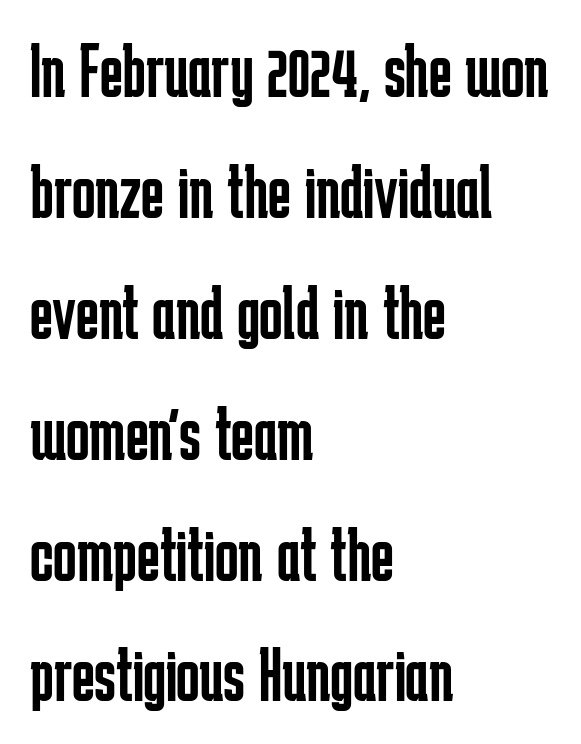
{"serif": "no", "italic": "no", "bold": "no", "weight": "regular", "width": "condensed", "stroke_contrast": "low", "x_height": "medium", "monospaced": "no", "underline": "no", "align": "left", "line_spacing": "normal", "line_spacing_ratio": 1.55, "letter_spacing": "normal", "letter_spacing_em": 0.0, "glyph_px": 78}
